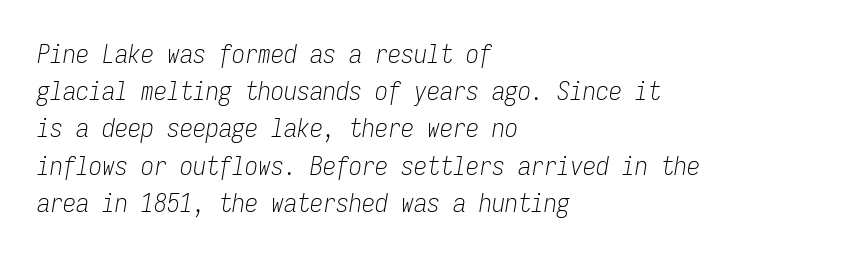
The image shows 26 px text type, italic (leaning right); set left-aligned, normal line spacing (1.43x), normal letter spacing, not underlined.
